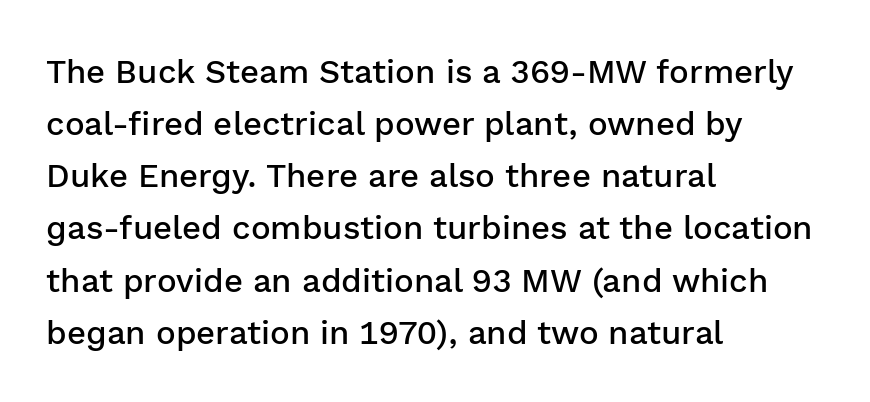
Grotesque or geometric, the face here clearly has no serifs. In terms of leading, this rendering sits right in the middle. As a designer I'd log this as weight 600, semibold. The string is rendered with underlining switched off. Note the varied advance widths — an 'i' is clearly narrower than an 'm'.
